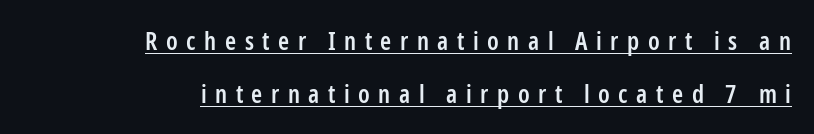
The image shows 25 px text type, upright; set right-aligned, loose line spacing (2.12x), unusually wide letter spacing (+0.34 em), underlined.
